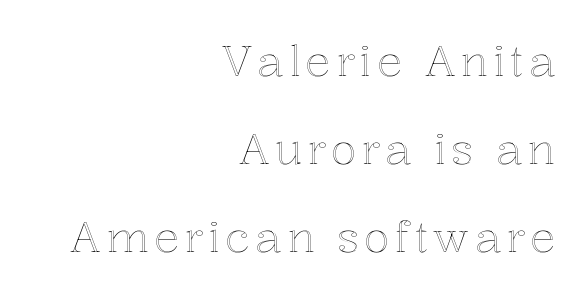
The image shows 42 px text type, upright; set right-aligned, loose line spacing (2.09x), not underlined; a medium x-height.
